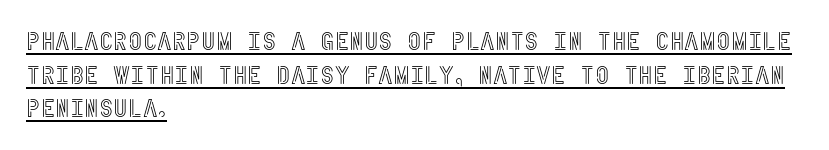
The image shows 25 px text type, upright; set left-aligned, normal line spacing (1.35x), normal letter spacing, underlined.
